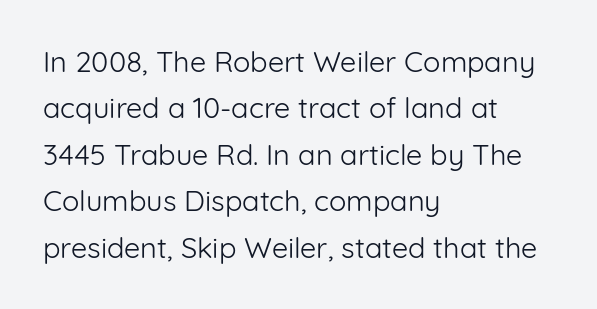
{"serif": "no", "italic": "no", "bold": "no", "weight": "light", "width": "normal", "stroke_contrast": "low", "x_height": "medium", "monospaced": "no", "underline": "no", "align": "left", "line_spacing": "normal", "line_spacing_ratio": 1.6, "letter_spacing": "normal", "letter_spacing_em": 0.0, "glyph_px": 29}
